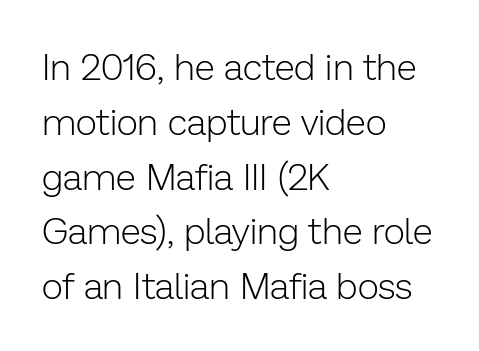
The image shows 37 px light sans-serif type, upright; set left-aligned, normal line spacing (1.48x), normal letter spacing, not underlined; low stroke contrast and a medium x-height.
